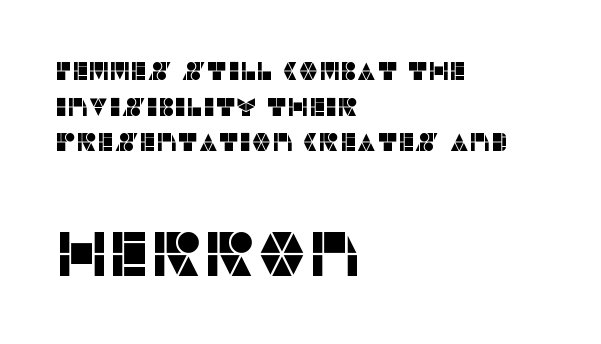
Italic: no, the glyphs are upright roman. Think of a printed novel: that variable character pitch is what you see here. Plain, unruled lines of type. A student would notice the bottom passage is typeset larger than what precedes it. The gaps between neighbouring characters are ordinary and unremarkable. The lines sit at an ordinary, default distance from one another.
